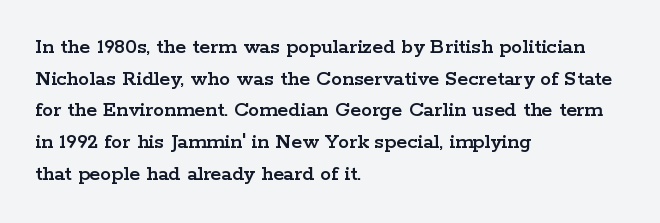
Ordinary non-slanted type is in use. Letter spacing: default. This sample is left-justified, so line endings fall wherever the words run out. Underline: absent. Successive baselines arrive at the customary interval.
